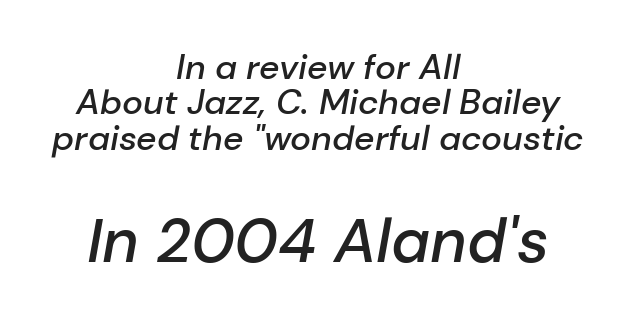
The image shows 62 px semibold type, italic (leaning right); set centered, tight line spacing (1.01x), normal letter spacing, not underlined; the second (bottom) block is 1.77x larger; low stroke contrast and a medium x-height.
